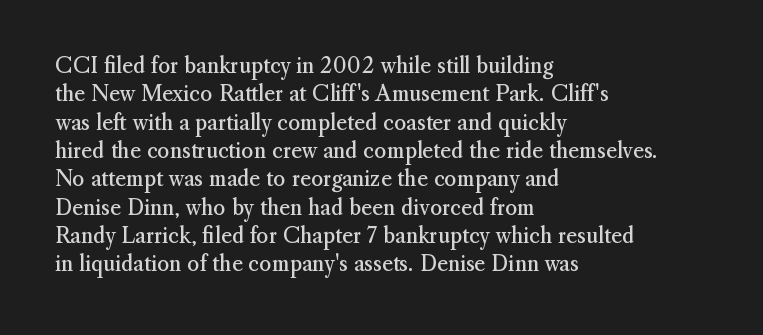
{"italic": "no", "bold": "no", "underline": "no", "align": "left", "line_spacing": "normal", "line_spacing_ratio": 1.35, "letter_spacing": "normal", "letter_spacing_em": 0.0, "glyph_px": 21}
